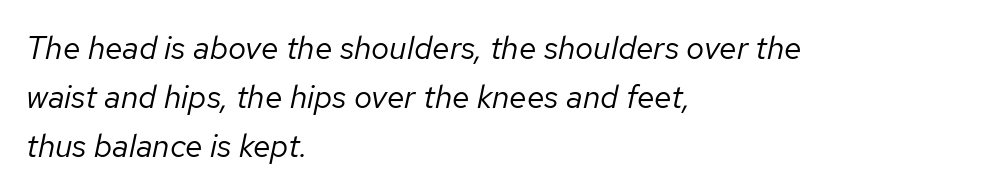
Weight: in the light-to-regular range. In terms of leading, this rendering sits right in the middle. The face used here is proportionally spaced, like ordinary book or web type. The gaps between neighbouring characters are ordinary and unremarkable.
